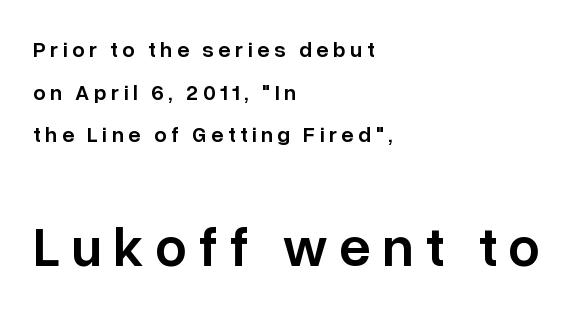
{"serif": "no", "italic": "no", "bold": "semi", "weight": "semibold", "width": "normal", "stroke_contrast": "low", "x_height": "medium", "monospaced": "no", "underline": "no", "align": "left", "line_spacing": "loose", "line_spacing_ratio": 1.94, "letter_spacing": "wide", "letter_spacing_em": 0.2, "larger_block": "second", "size_ratio": 2.55, "glyph_px": 56}
